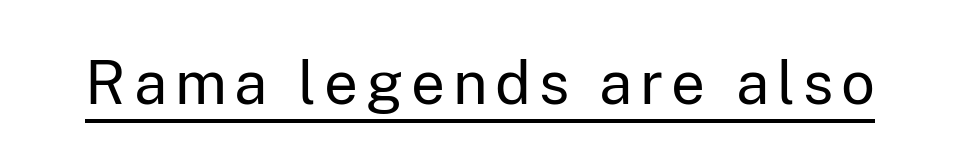
Each letter keeps its own natural width here, so spacing adapts to shape. A typographer would call this underscored text. A quiet, ordinary-to-light weight characterises the typeface. What kind of face is this? One without serifs — a sans.
